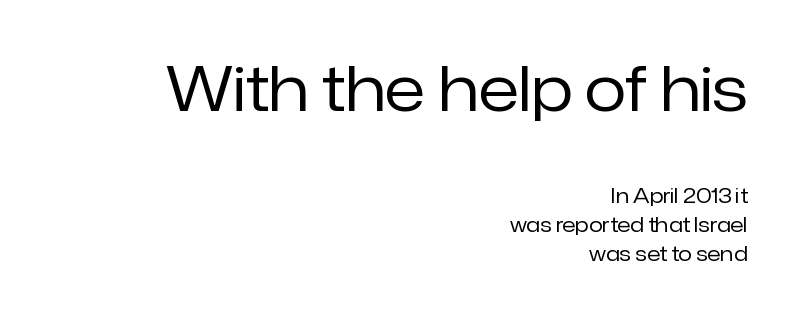
The font is comparable to plain body text, perhaps lighter. No feet cap the strokes, marking this as sans-serif type. This is roman type, the default non-slanted kind. Does the copy run flush right? Yes — the right margin is perfectly even.
